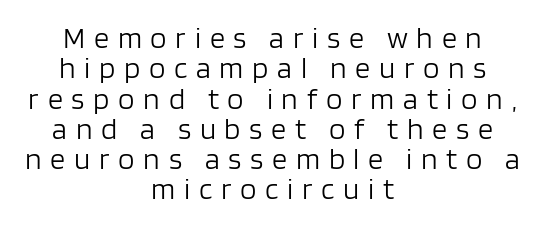
Q: Is the text bold? A: No.
Q: Is the text italic (slanted)? A: No, it is upright.
Q: Is the typeface a serif or a sans-serif typeface? A: Sans-serif.
Q: Is the text underlined? A: No.
Q: How is the paragraph aligned? A: Centered.
Q: Is the spacing between letters normal or unusually wide? A: Unusually wide.
Q: Is the spacing between lines tight, normal or loose? A: Tight.
Q: Width (condensed, normal, or wide)? A: Normal.
Q: Stroke contrast? A: Low.
Q: x-height? A: Large.
Q: Monospaced? A: No.
